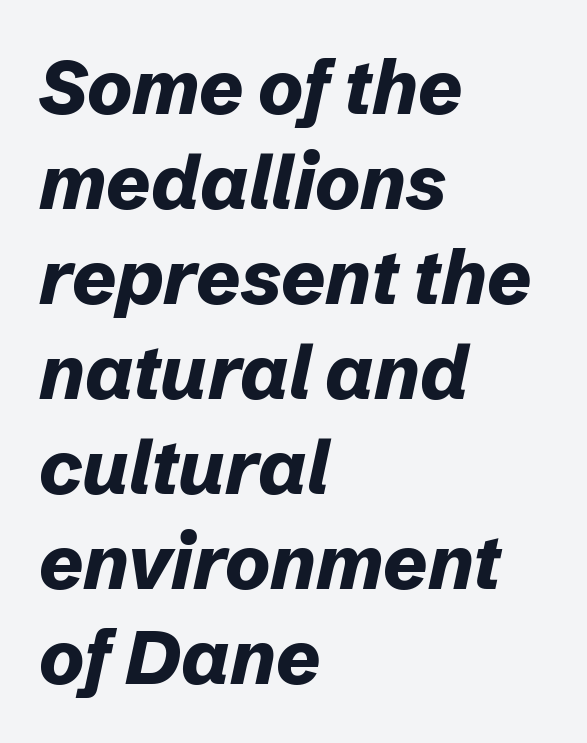
The image shows 76 px bold type, italic (leaning right); set left-aligned, normal line spacing (1.25x), normal letter spacing, not underlined; low stroke contrast and a medium x-height.
